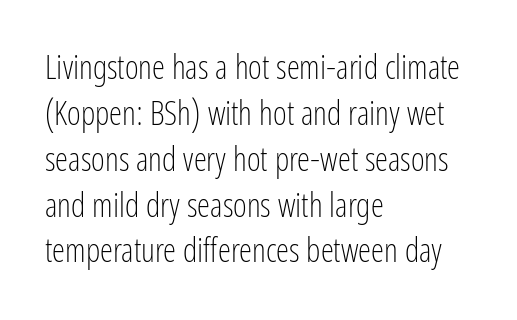
The line texture is even and compact thanks to regular tracking. Compared with typical paragraphs, the rows here are spaced about the same. One-word summary of the alignment: left. You could not count columns in this text — the font is proportionally spaced. These lines are composed in type without serifs. The specimen omits any rule beneath the text block's lines.
